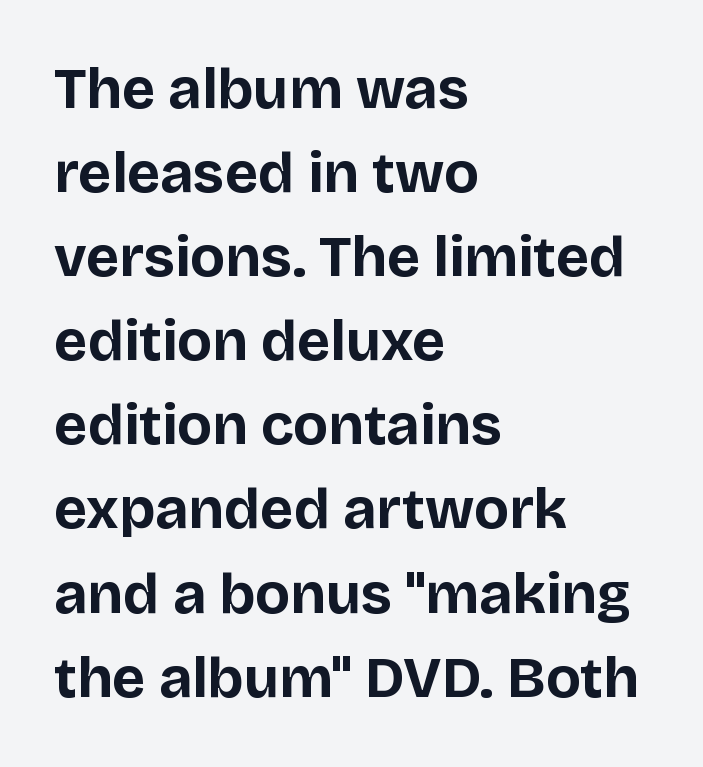
Notice how the stems are strictly vertical — no italics here. What's the leading like? Ordinary, nothing unusual. As a designer I'd log this as weight 700, bold. Type style note: lacks serifs. Tracking here is standard; glyphs follow each other at the usual distance.
